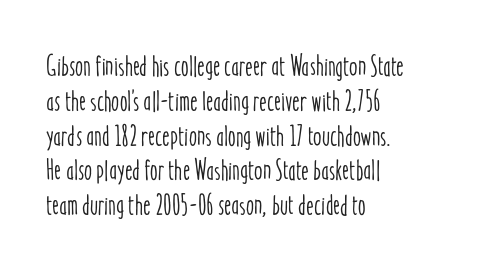
Each letter keeps its own natural width here, so spacing adapts to shape. Line beginnings align vertically; line endings do not. The letters sit at their default tracking, neither squeezed nor spread. Tall strokes in this sample are plumb rather than angled. The string is rendered with underlining switched off.
